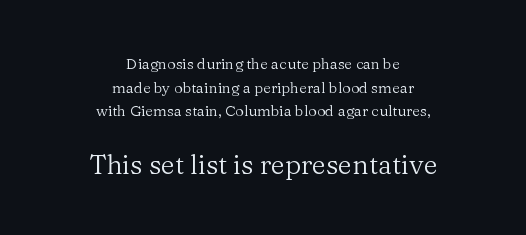
{"italic": "no", "bold": "no", "underline": "no", "align": "center", "line_spacing": "normal", "line_spacing_ratio": 1.58, "letter_spacing": "normal", "letter_spacing_em": 0.0, "larger_block": "second", "size_ratio": 1.8, "glyph_px": 27}
